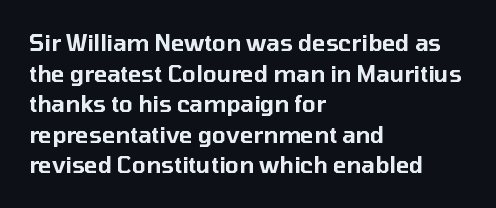
{"italic": "no", "underline": "no", "align": "left", "line_spacing": "normal", "line_spacing_ratio": 1.39, "letter_spacing": "normal", "letter_spacing_em": 0.0, "glyph_px": 22}
